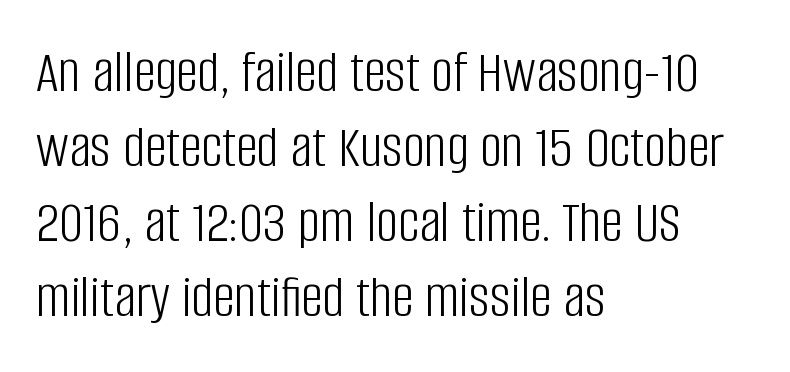
{"serif": "no", "italic": "no", "bold": "no", "weight": "light", "width": "condensed", "stroke_contrast": "low", "x_height": "large", "monospaced": "no", "underline": "no", "align": "left", "line_spacing_ratio": 1.23, "letter_spacing": "normal", "letter_spacing_em": 0.0, "glyph_px": 61}
